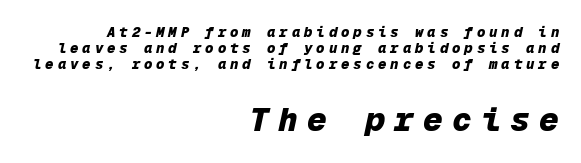
A flush-right, rag-left setting is used for this passage. Is the type slanted? Yes — the strokes lean at a clear angle. Look at the stroke-to-counter ratio: heavy, a bold. The lines are packed closely together with very little leading.
